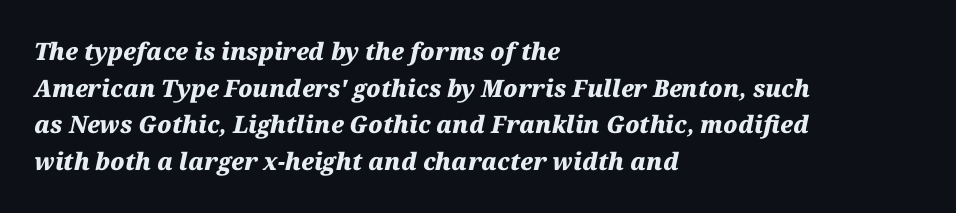
Q: Is the text bold? A: Yes.
Q: Is the text italic (slanted)? A: Yes, it leans right by about 12 degrees.
Q: Is the text underlined? A: No.
Q: How is the paragraph aligned? A: Left-aligned.
Q: Is the spacing between letters normal or unusually wide? A: Normal.
Q: Is the spacing between lines tight, normal or loose? A: Normal.
